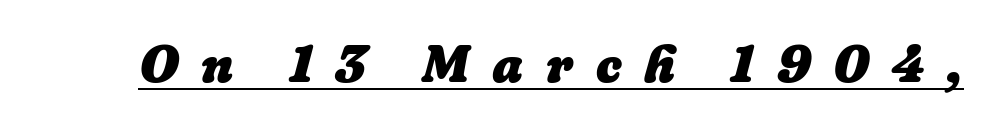
The image shows 52 px heavy type, italic (leaning right); set unusually wide letter spacing (+0.44 em), underlined; low stroke contrast and a medium x-height.
